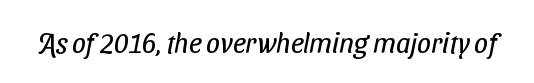
Each row of text sits above clean, open space. Unlike a traditional serif, this face leaves its strokes unadorned. In terms of letterspacing, this is plain default setting. Do the characters align in a grid? No, the font is proportional. Nothing heavy about these letters — not bold at all.
